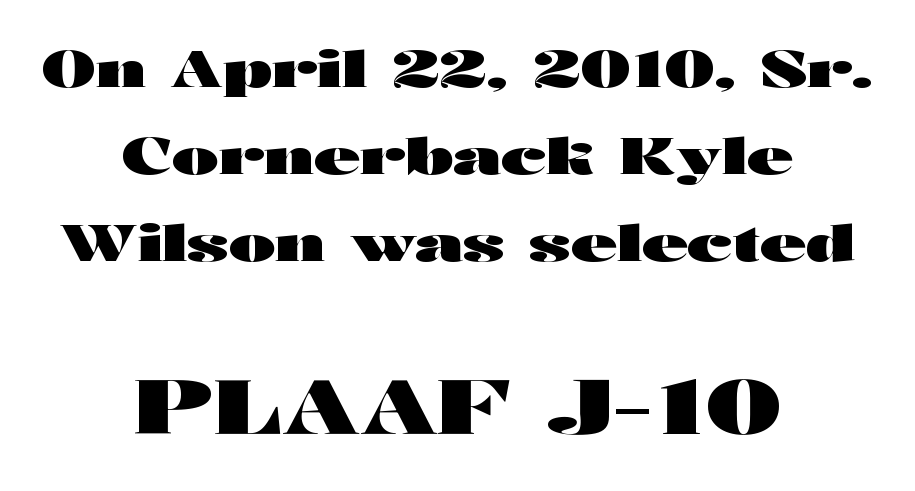
{"italic": "no", "bold": "yes", "weight": "heavy", "width": "wide", "stroke_contrast": "high", "x_height": "medium", "monospaced": "no", "underline": "no", "align": "center", "line_spacing_ratio": 1.74, "letter_spacing": "normal", "letter_spacing_em": 0.0, "larger_block": "second", "size_ratio": 1.5, "glyph_px": 75}
